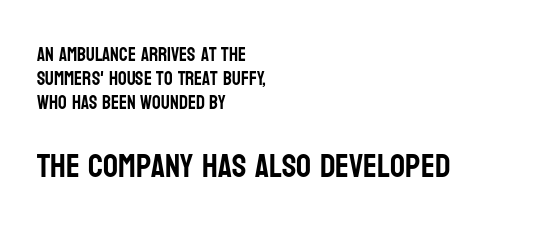
{"serif": "no", "italic": "no", "width": "condensed", "stroke_contrast": "low", "x_height": "large", "monospaced": "no", "underline": "no", "align": "left", "line_spacing": "normal", "line_spacing_ratio": 1.27, "letter_spacing": "normal", "letter_spacing_em": 0.0, "larger_block": "second", "size_ratio": 1.74, "glyph_px": 33}
